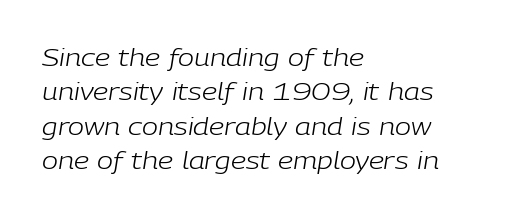
{"italic": "yes", "lean": "right", "slant_degrees": 9, "bold": "no", "underline": "no", "align": "left", "line_spacing": "normal", "line_spacing_ratio": 1.43, "letter_spacing": "normal", "letter_spacing_em": 0.0, "glyph_px": 24}
